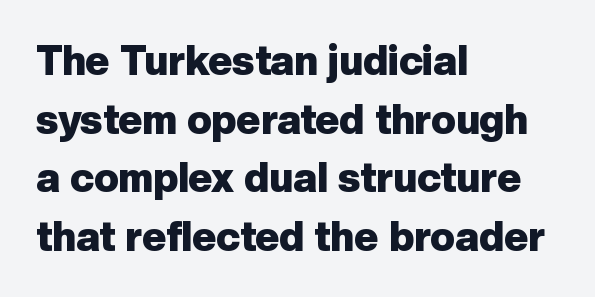
Q: Is the text bold? A: Yes.
Q: Is the text italic (slanted)? A: No, it is upright.
Q: Is the typeface a serif or a sans-serif typeface? A: Sans-serif.
Q: Is the text underlined? A: No.
Q: How is the paragraph aligned? A: Left-aligned.
Q: Is the spacing between letters normal or unusually wide? A: Normal.
Q: Is the spacing between lines tight, normal or loose? A: Normal.
Q: Width (condensed, normal, or wide)? A: Normal.
Q: Stroke contrast? A: Low.
Q: x-height? A: Medium.
Q: Monospaced? A: No.
